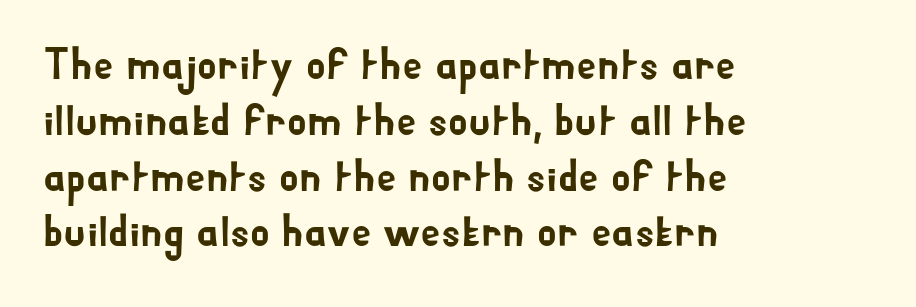
The image shows 45 px sans-serif type, upright; set left-aligned, line spacing 1.24x, normal letter spacing, not underlined; low stroke contrast and a small x-height.
